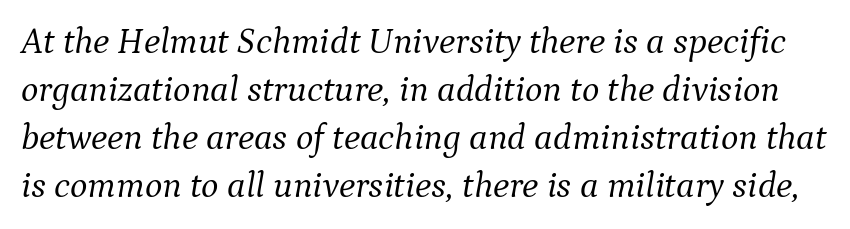
Q: Is the text bold? A: No.
Q: Is the text italic (slanted)? A: Yes, it leans right by about 9 degrees.
Q: Is the typeface a serif or a sans-serif typeface? A: Serif.
Q: Is the text underlined? A: No.
Q: Is the spacing between letters normal or unusually wide? A: Normal.
Q: Is the spacing between lines tight, normal or loose? A: Normal.
Q: Width (condensed, normal, or wide)? A: Normal.
Q: Stroke contrast? A: Medium.
Q: x-height? A: Medium.
Q: Monospaced? A: No.
